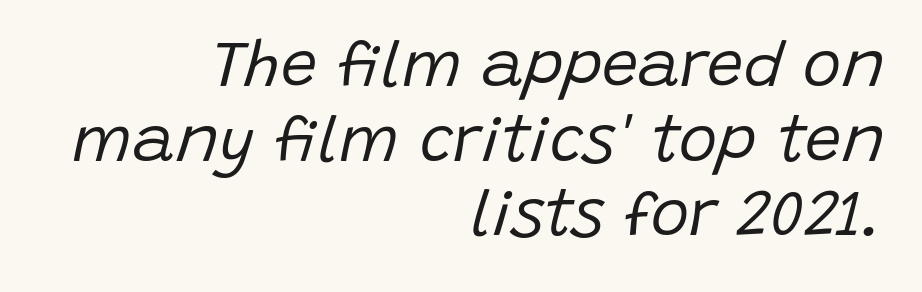
The image shows 65 px regular-weight type, italic (leaning right); set right-aligned, tight line spacing (1.15x), normal letter spacing, not underlined; low stroke contrast and a large x-height.
